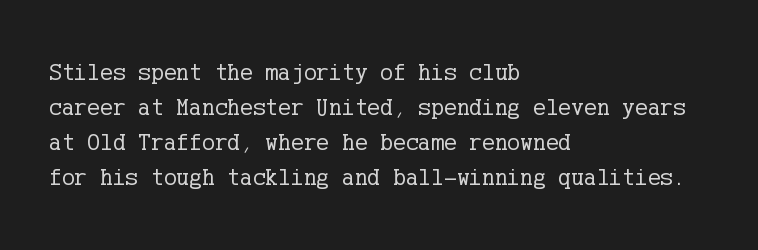
The image shows 24 px text type, upright; set left-aligned, normal line spacing (1.46x), normal letter spacing, not underlined.
